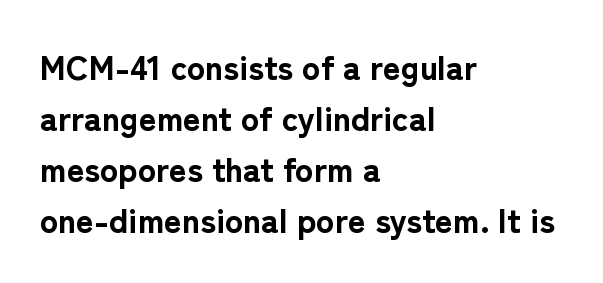
{"serif": "no", "italic": "no", "bold": "yes", "weight": "bold", "width": "normal", "stroke_contrast": "low", "x_height": "medium", "monospaced": "no", "underline": "no", "align": "left", "line_spacing": "normal", "line_spacing_ratio": 1.5, "letter_spacing": "normal", "letter_spacing_em": 0.0, "glyph_px": 34}
